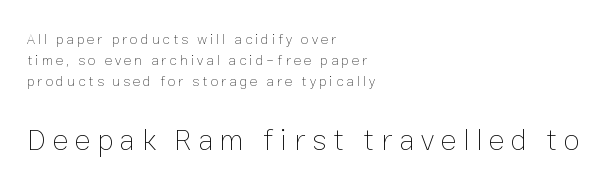
Q: Is the text bold? A: No.
Q: Is the text italic (slanted)? A: No, it is upright.
Q: Is the text underlined? A: No.
Q: How is the paragraph aligned? A: Left-aligned.
Q: Is the spacing between letters normal or unusually wide? A: Unusually wide.
Q: Is the spacing between lines tight, normal or loose? A: Normal.
Q: Which block of text is set in a larger size, the first (top) or the second (bottom)? A: The second (bottom) one.
Q: Width (condensed, normal, or wide)? A: Normal.
Q: Stroke contrast? A: Low.
Q: x-height? A: Medium.
Q: Monospaced? A: No.
